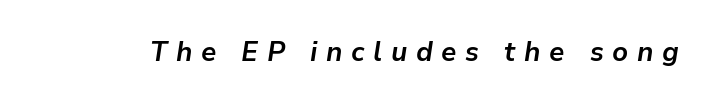
The words here are not underlined. Set as a true bold cut, around the 700 mark. How are the letters spaced? Widely, with obvious added tracking. Compared with ordinary roman type, these characters are visibly tilted.
